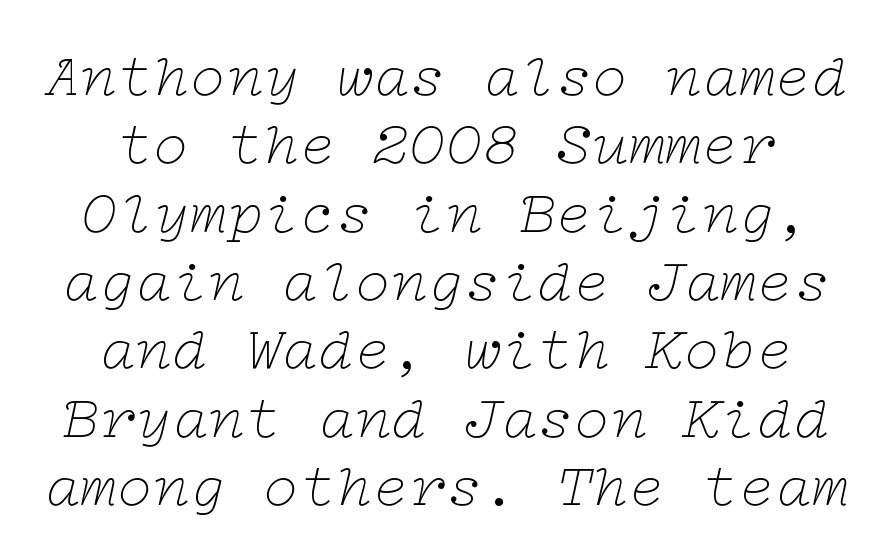
The image shows 61 px thin, wide serif type, italic (leaning right); set centered, tight line spacing (1.12x), normal letter spacing, not underlined; low stroke contrast and a medium x-height.
